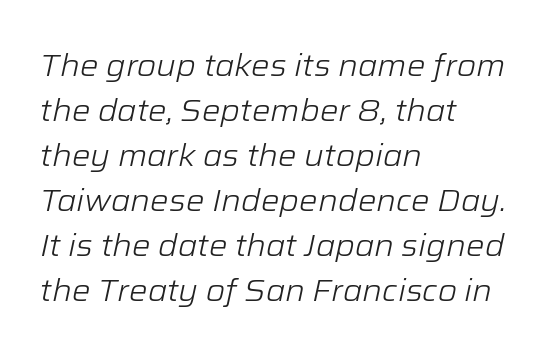
Q: Is the text bold? A: No.
Q: Is the text italic (slanted)? A: Yes, it leans right by about 12 degrees.
Q: Is the text underlined? A: No.
Q: How is the paragraph aligned? A: Left-aligned.
Q: Is the spacing between letters normal or unusually wide? A: Normal.
Q: Is the spacing between lines tight, normal or loose? A: Normal.
Q: Width (condensed, normal, or wide)? A: Normal.
Q: Stroke contrast? A: Low.
Q: x-height? A: Medium.
Q: Monospaced? A: No.
